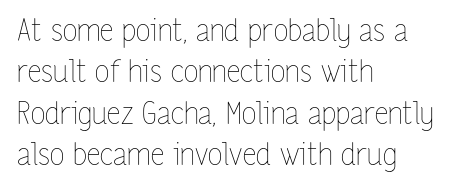
Q: Is the text bold? A: No.
Q: Is the text italic (slanted)? A: No, it is upright.
Q: Is the text underlined? A: No.
Q: How is the paragraph aligned? A: Left-aligned.
Q: Is the spacing between letters normal or unusually wide? A: Normal.
Q: Is the spacing between lines tight, normal or loose? A: Normal.
Q: Width (condensed, normal, or wide)? A: Condensed.
Q: Stroke contrast? A: Low.
Q: x-height? A: Medium.
Q: Monospaced? A: No.
